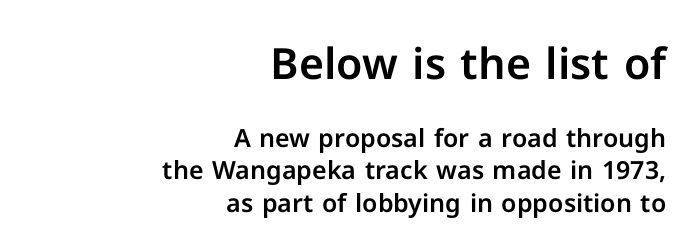
Has an underline been added? It has not. Note the varied advance widths — an 'i' is clearly narrower than an 'm'. Italic? Not at all — the glyphs are vertical. The ragged edge is on the left, which tells us the setting is flush right.
